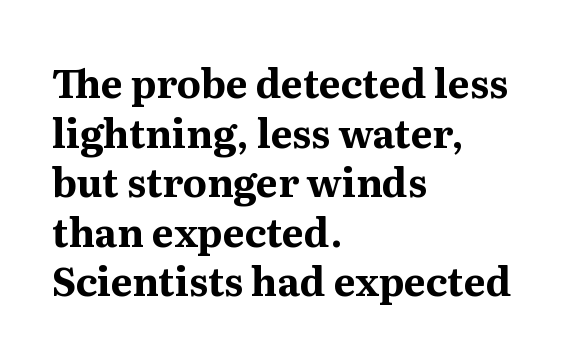
Set as a true bold cut, around the 700 mark. This is roman type, the default non-slanted kind. Look at the tracking — it's just the regular setting, nothing added. The paragraph has a hard left edge and a soft right edge. Proportional: the letters do not fall into vertical columns.
